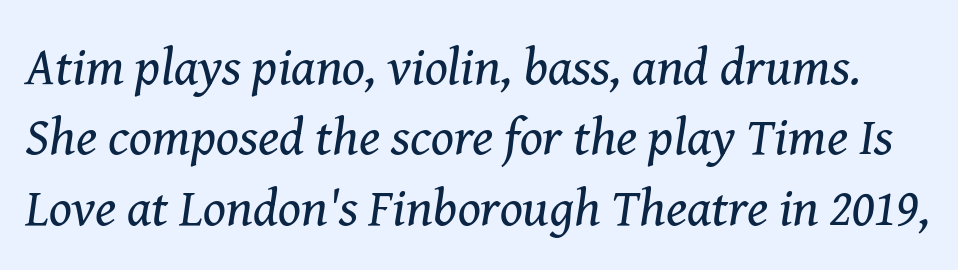
In terms of letterform style, serifs are clearly present. Summary of vertical rhythm: regular, with standard interline spacing. The specimen omits any rule beneath the text block's lines. Here the designer chose a conventional face with non-uniform glyph widths. If you drew a line through each stem, it would be angled. Inter-character spacing is left at the font's built-in metrics.
